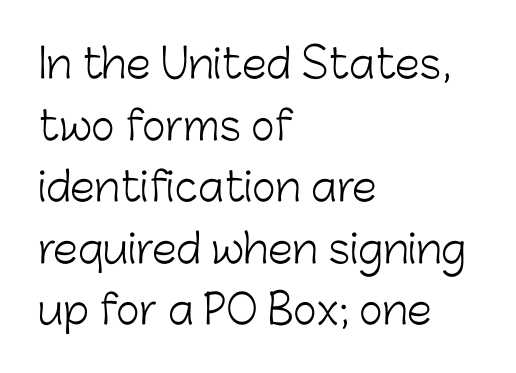
Q: Is the text bold? A: No.
Q: Is the text italic (slanted)? A: No, it is upright.
Q: Is the typeface a serif or a sans-serif typeface? A: Sans-serif.
Q: Is the text underlined? A: No.
Q: How is the paragraph aligned? A: Left-aligned.
Q: Is the spacing between letters normal or unusually wide? A: Normal.
Q: Is the spacing between lines tight, normal or loose? A: Normal.
Q: Width (condensed, normal, or wide)? A: Normal.
Q: Stroke contrast? A: Low.
Q: x-height? A: Medium.
Q: Monospaced? A: No.
